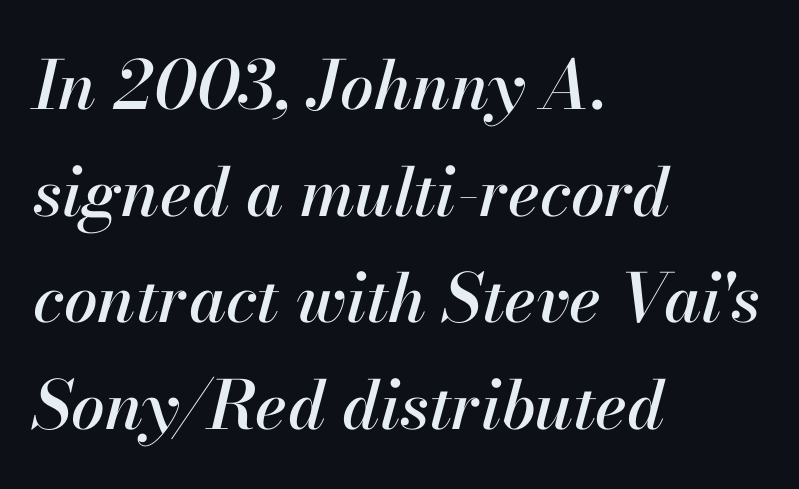
Just letters on the line, the space beneath them empty. The type is set solid horizontally, with unmodified tracking. The lines sit at an ordinary, default distance from one another. The letters advance in unequal steps, a hallmark of proportional type. These lines are set flush left with a ragged right edge.
